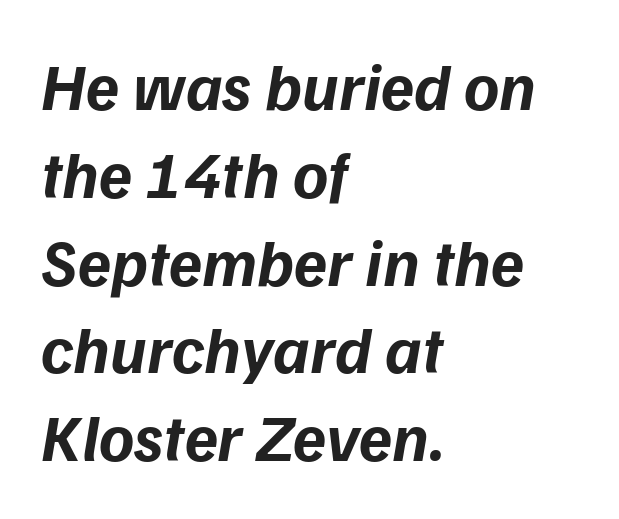
A clean baseline with only descenders dipping below it. Thick stems and heavy bowls — unmistakably bold. The face used here is proportionally spaced, like ordinary book or web type. Characters follow at the spacing the type designer built in.
